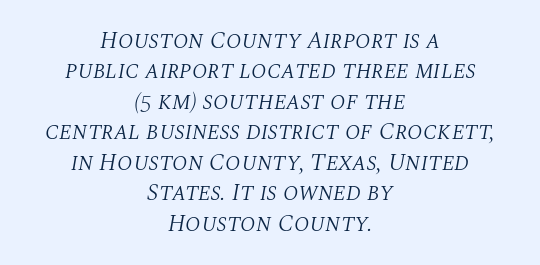
Emphasis-style slanted type is in use. Is the stroke heavy? The answer is a plain regular-or-lighter. The rendering keeps characters at their native spacing. Just letters on the line, the space beneath them empty. Horizontal bands of white between lines are of average thickness.
